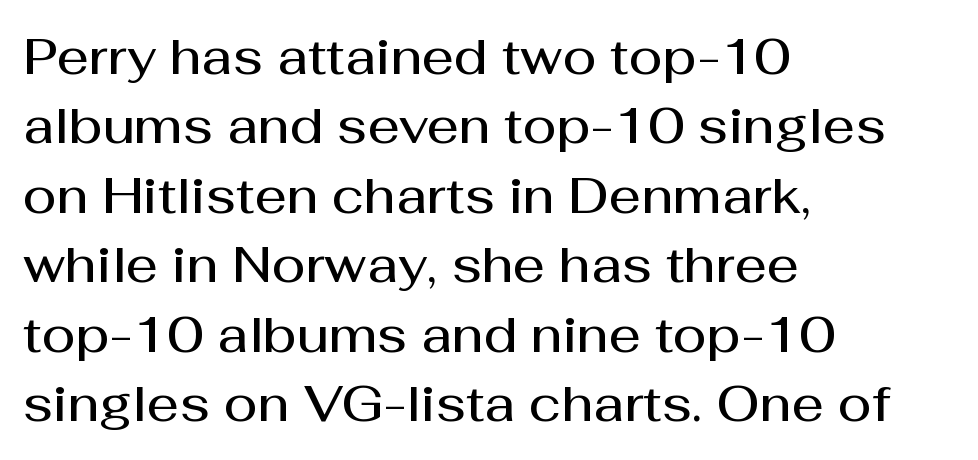
Q: Is the text bold? A: Semi-bold.
Q: Is the text italic (slanted)? A: No, it is upright.
Q: Is the typeface a serif or a sans-serif typeface? A: Sans-serif.
Q: Is the text underlined? A: No.
Q: How is the paragraph aligned? A: Left-aligned.
Q: Is the spacing between letters normal or unusually wide? A: Normal.
Q: Is the spacing between lines tight, normal or loose? A: Normal.
Q: Width (condensed, normal, or wide)? A: Normal.
Q: Stroke contrast? A: Medium.
Q: x-height? A: Medium.
Q: Monospaced? A: No.
